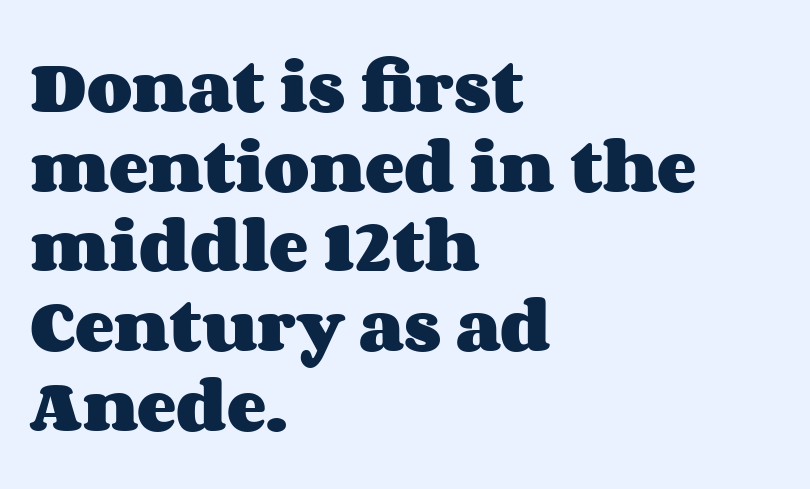
The image shows 59 px heavy, wide type, upright; set left-aligned, normal line spacing (1.35x), normal letter spacing, not underlined; medium stroke contrast and a large x-height.
